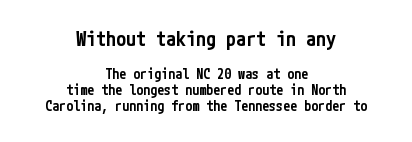
The image shows 20 px text type, upright; set centered, tight line spacing (1.15x), normal letter spacing, not underlined; the first (top) block is 1.43x larger.
